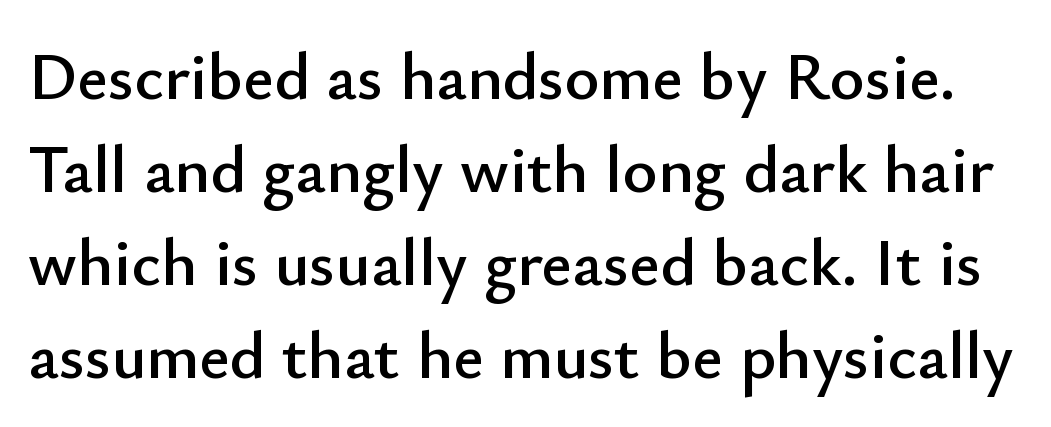
A typesetter would call this proportional, since set widths differ per character. The face used here is a sans, in the tradition of grotesques and geometrics. Only glyphs here, with clear space below each row. This block has exactly the height ordinary leading produces. A roman cut, with each character standing at attention. Glyph-to-glyph distance matches everyday printed text.
